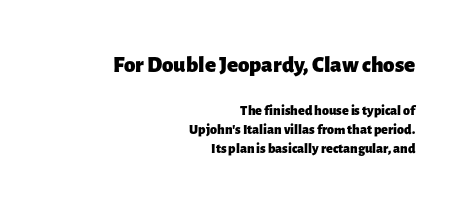
{"italic": "no", "bold": "yes", "underline": "no", "align": "right", "line_spacing": "normal", "line_spacing_ratio": 1.36, "letter_spacing": "normal", "letter_spacing_em": 0.0, "larger_block": "first", "size_ratio": 1.64, "glyph_px": 23}
